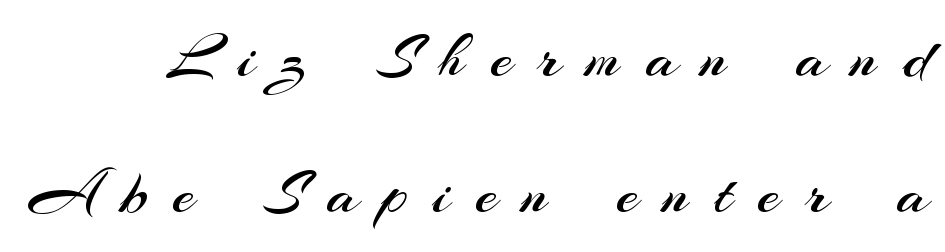
Q: Is the text bold? A: No.
Q: Is the text italic (slanted)? A: Yes.
Q: Is the typeface a serif or a sans-serif typeface? A: Sans-serif.
Q: Is the text underlined? A: No.
Q: Is the spacing between letters normal or unusually wide? A: Unusually wide.
Q: Is the spacing between lines tight, normal or loose? A: Loose.
Q: Width (condensed, normal, or wide)? A: Normal.
Q: Stroke contrast? A: Medium.
Q: x-height? A: Small.
Q: Monospaced? A: No.
